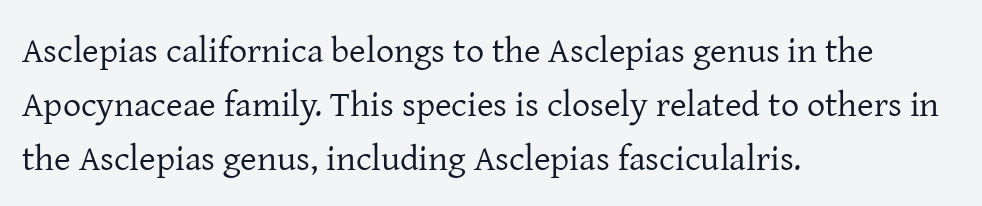
Q: Is the text bold? A: No.
Q: Is the text italic (slanted)? A: No, it is upright.
Q: Is the typeface a serif or a sans-serif typeface? A: Serif.
Q: Is the text underlined? A: No.
Q: How is the paragraph aligned? A: Left-aligned.
Q: Is the spacing between letters normal or unusually wide? A: Normal.
Q: Is the spacing between lines tight, normal or loose? A: Normal.
Q: Width (condensed, normal, or wide)? A: Normal.
Q: Stroke contrast? A: Low.
Q: x-height? A: Medium.
Q: Monospaced? A: No.
